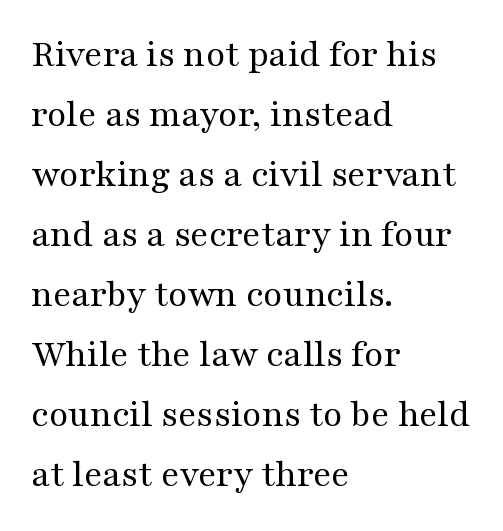
The image shows 39 px regular-weight, wide serif type, upright; set left-aligned, normal line spacing (1.54x), normal letter spacing, not underlined; medium stroke contrast and a medium x-height.
